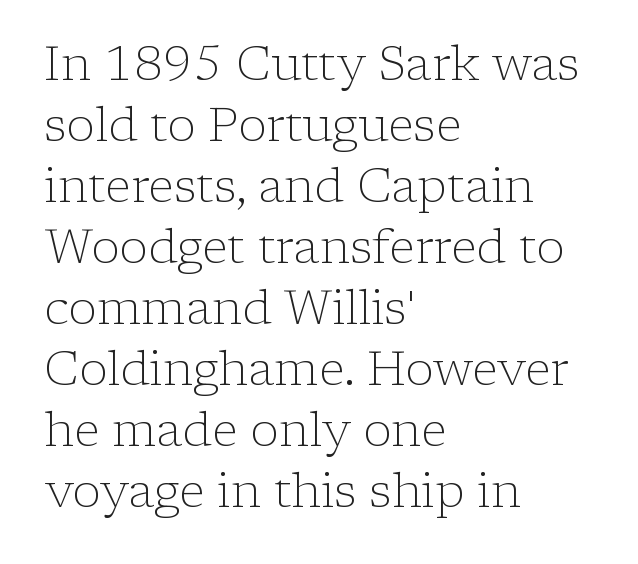
{"serif": "yes", "italic": "no", "bold": "no", "weight": "light", "width": "normal", "stroke_contrast": "low", "x_height": "medium", "monospaced": "no", "underline": "no", "align": "left", "line_spacing": "normal", "line_spacing_ratio": 1.27, "letter_spacing": "normal", "letter_spacing_em": 0.0, "glyph_px": 48}
